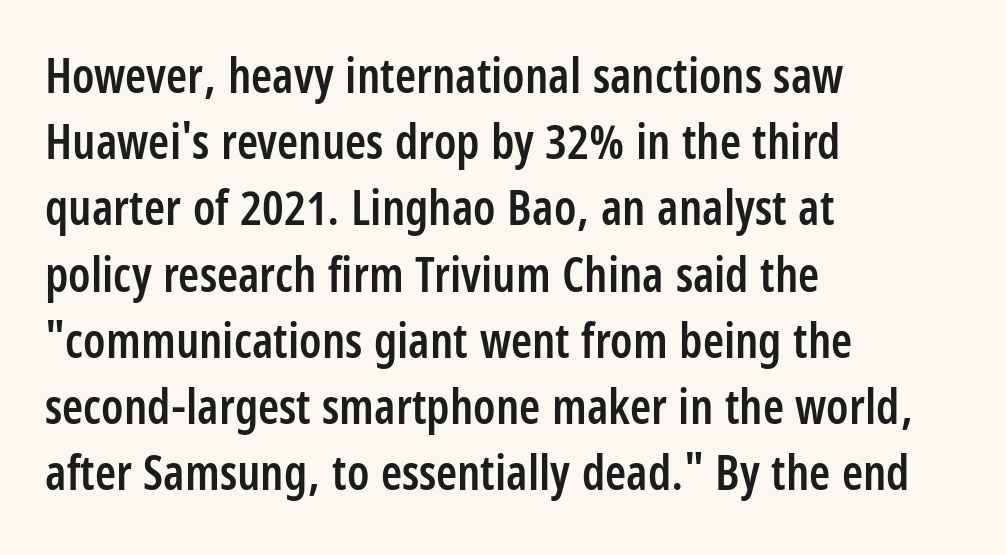
The image shows 48 px semibold, condensed sans-serif type, upright; set left-aligned, normal line spacing (1.38x), normal letter spacing, not underlined; low stroke contrast and a large x-height.
